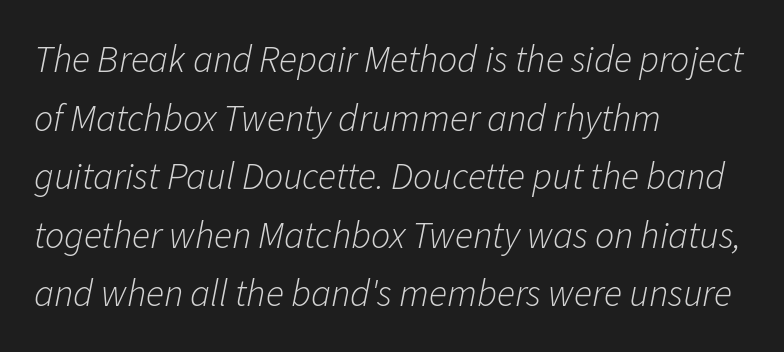
The image shows 38 px light type, italic (leaning right); set left-aligned, normal line spacing (1.54x), normal letter spacing, not underlined; low stroke contrast and a medium x-height.
